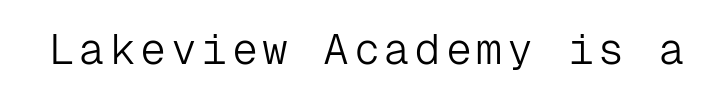
I'd call this a sans setting — the letters go barefoot. No italicization has been applied; the sample stays upright. The passage shown is typed in a monospace face where columns stay perfectly aligned. The font is comparable to plain body text, perhaps lighter.
